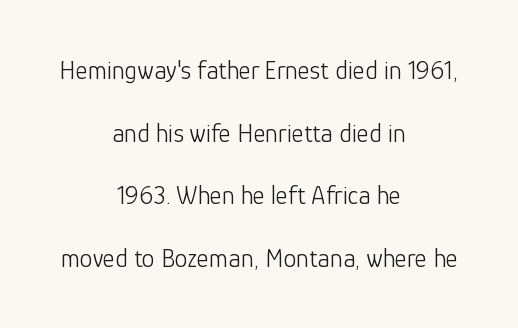
The image shows 26 px text type, upright; set centered, loose line spacing (2.41x), normal letter spacing, not underlined.
